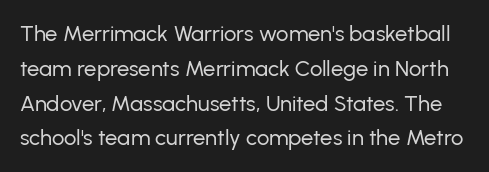
Summary of vertical rhythm: regular, with standard interline spacing. Nobody touched the tracking dial on this one. Each row of text sits above clean, open space. A quiet, ordinary-to-light weight characterises the typeface. The typography opts for an upright posture over an oblique one.
